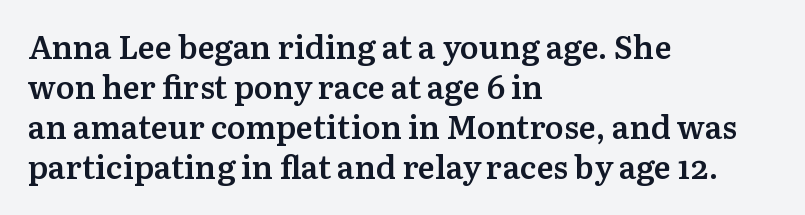
{"serif": "yes", "italic": "no", "bold": "semi", "weight": "semibold", "width": "normal", "stroke_contrast": "medium", "x_height": "medium", "monospaced": "no", "underline": "no", "align": "left", "line_spacing": "normal", "line_spacing_ratio": 1.25, "letter_spacing": "normal", "letter_spacing_em": 0.0, "glyph_px": 32}
